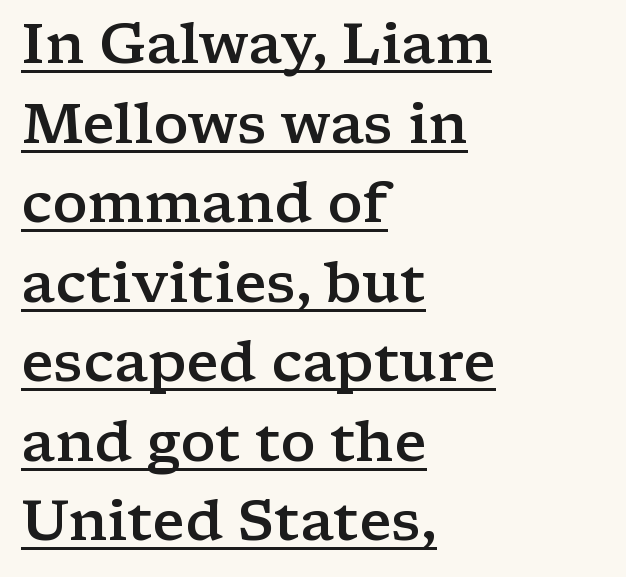
Designer's note — italics off, roman on. The string is rendered with underlining switched on. Teacher's note: observe the even left margin — that is flush-left alignment. Every letter is mildly thick-stroked: semibold rather than bold. Tracking here is standard; glyphs follow each other at the usual distance.
